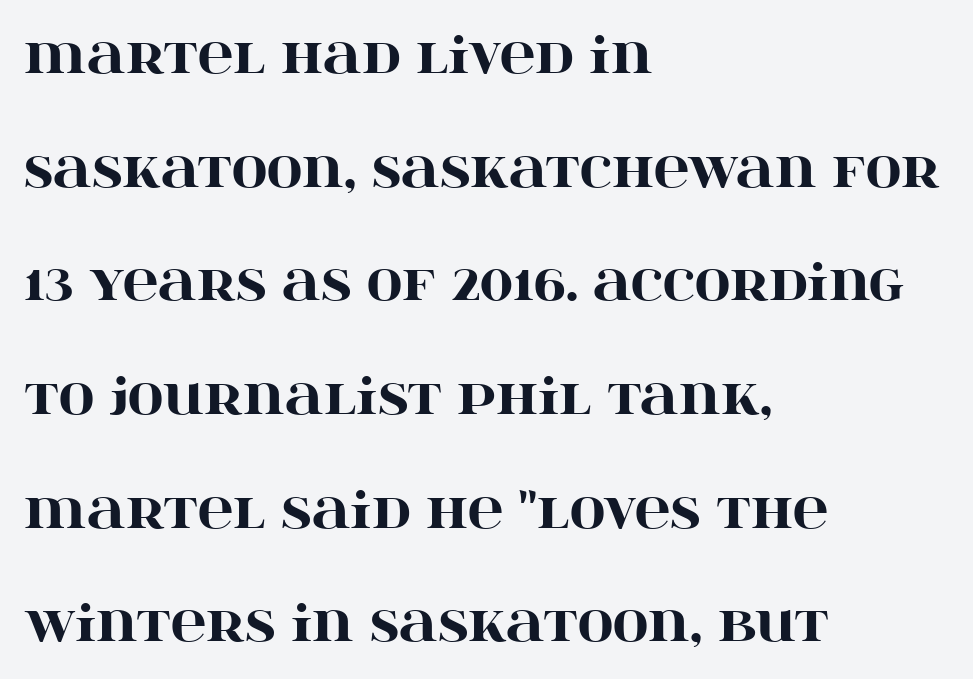
Q: Is the text bold? A: Yes.
Q: Is the text italic (slanted)? A: No, it is upright.
Q: Is the typeface a serif or a sans-serif typeface? A: Serif.
Q: Is the text underlined? A: No.
Q: How is the paragraph aligned? A: Left-aligned.
Q: Is the spacing between letters normal or unusually wide? A: Normal.
Q: Is the spacing between lines tight, normal or loose? A: Loose.
Q: Width (condensed, normal, or wide)? A: Wide.
Q: Stroke contrast? A: High.
Q: x-height? A: Large.
Q: Monospaced? A: No.
